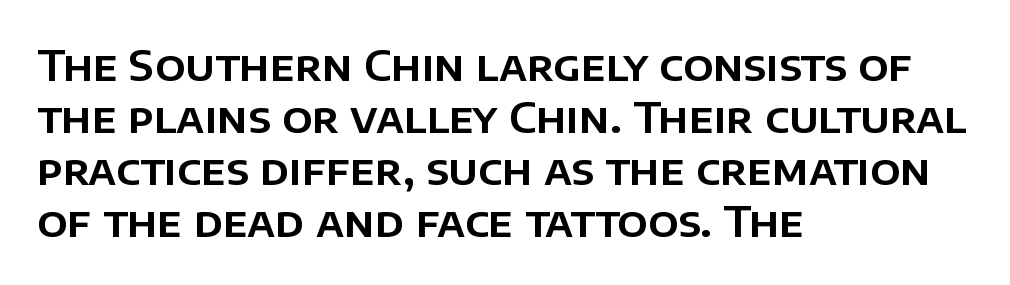
Q: Is the text italic (slanted)? A: No, it is upright.
Q: Is the typeface a serif or a sans-serif typeface? A: Sans-serif.
Q: Is the text underlined? A: No.
Q: How is the paragraph aligned? A: Left-aligned.
Q: Is the spacing between letters normal or unusually wide? A: Normal.
Q: Width (condensed, normal, or wide)? A: Normal.
Q: Stroke contrast? A: Low.
Q: x-height? A: Large.
Q: Monospaced? A: No.
